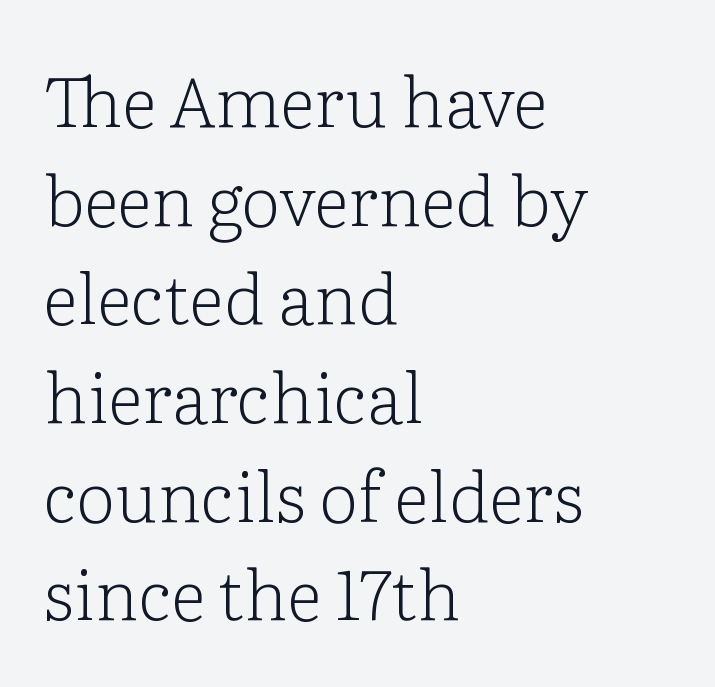
Q: Is the text bold? A: No.
Q: Is the text italic (slanted)? A: No, it is upright.
Q: Is the typeface a serif or a sans-serif typeface? A: Serif.
Q: Is the text underlined? A: No.
Q: How is the paragraph aligned? A: Left-aligned.
Q: Is the spacing between letters normal or unusually wide? A: Normal.
Q: Is the spacing between lines tight, normal or loose? A: Normal.
Q: Width (condensed, normal, or wide)? A: Normal.
Q: Stroke contrast? A: Low.
Q: x-height? A: Medium.
Q: Monospaced? A: No.
